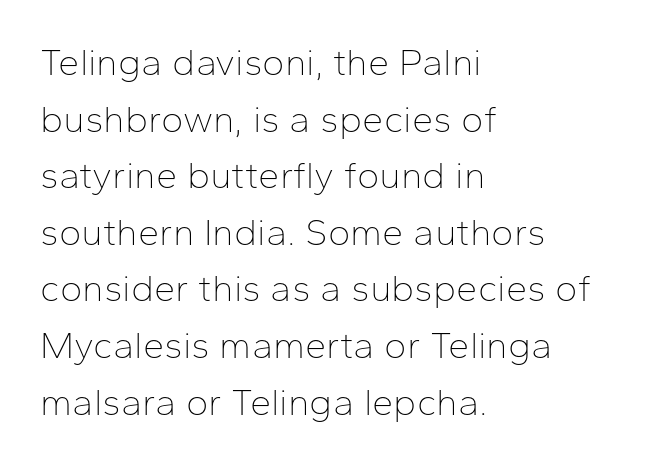
The image shows 38 px thin sans-serif type, upright; set left-aligned, normal line spacing (1.49x), normal letter spacing, not underlined; low stroke contrast and a medium x-height.
